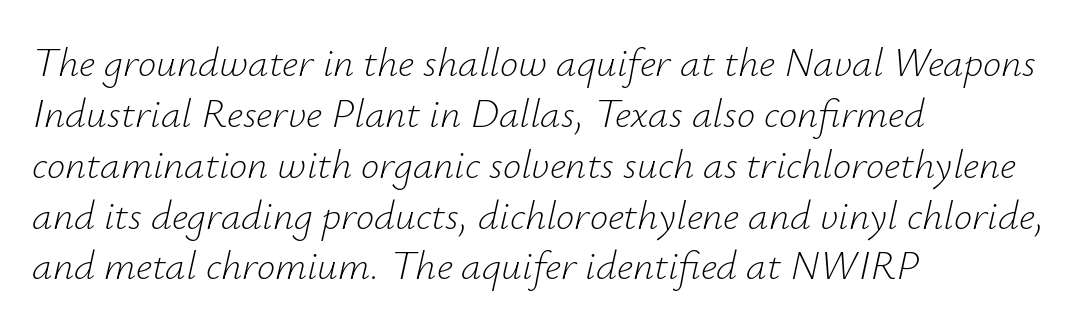
The image shows 41 px light type, italic (leaning right); set left-aligned, line spacing 1.24x, normal letter spacing, not underlined; low stroke contrast and a small x-height.
